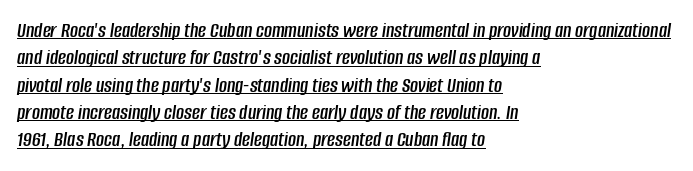
The paragraph has a hard left edge and a soft right edge. In terms of letterspacing, this is plain default setting. Does a line run under the words? Yes, clearly. You can tell it's italic because the verticals aren't actually vertical.
